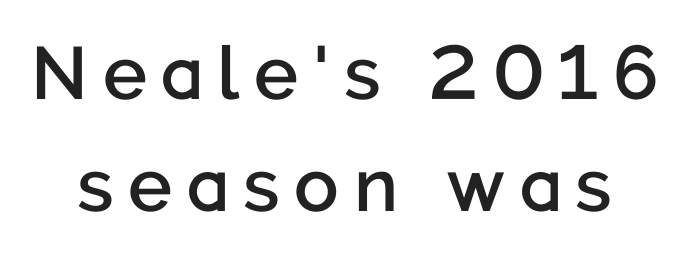
Q: Is the text bold? A: Semi-bold.
Q: Is the text italic (slanted)? A: No, it is upright.
Q: Is the typeface a serif or a sans-serif typeface? A: Sans-serif.
Q: Is the text underlined? A: No.
Q: Is the spacing between letters normal or unusually wide? A: Unusually wide.
Q: Is the spacing between lines tight, normal or loose? A: Normal.
Q: Width (condensed, normal, or wide)? A: Normal.
Q: Stroke contrast? A: Low.
Q: x-height? A: Medium.
Q: Monospaced? A: No.
